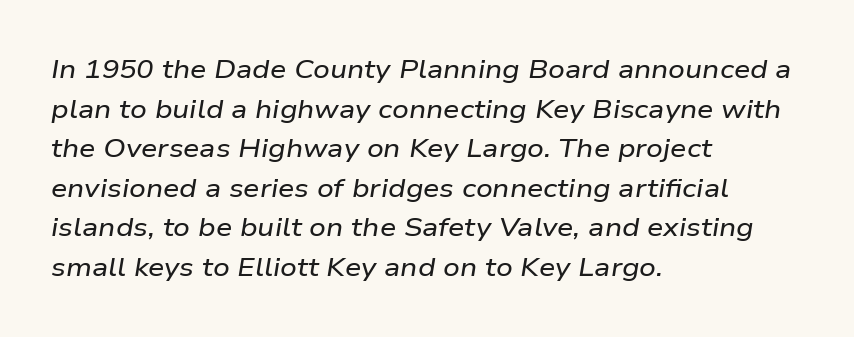
The lines sit at an ordinary, default distance from one another. The type is set solid horizontally, with unmodified tracking. The baseline area is clear. Notice how the passage keeps a crisp vertical edge on the left only. The whole block is typeset with a tilt.
